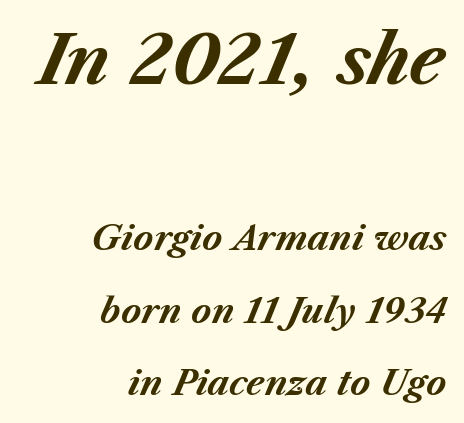
The block of text is sparse from top to bottom, with ample space between rows. Horizontally, the lines are justified to the trailing edge only. The specimen reads as italic at a glance. Weight check: bold — yes, fully. This sample uses plain, unmodified letter spacing.
